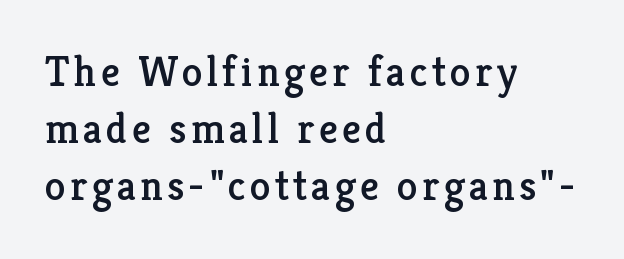
The strip under each line holds only bare page. Notice how the passage keeps a crisp vertical edge on the left only. Old-style or modern, the face here clearly has serifs. Looks like regular typesetting: each glyph gets only the width it needs. This block has exactly the height ordinary leading produces.
